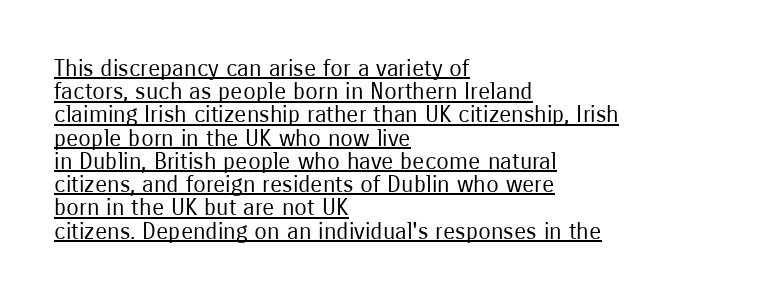
Caption: standard tracking, unaltered. Quick note: interline space is minimal. Layout note: lines flush left. Posture: upright roman. The face used here appears with an underline applied. Weight: not bold — regular or lighter.
